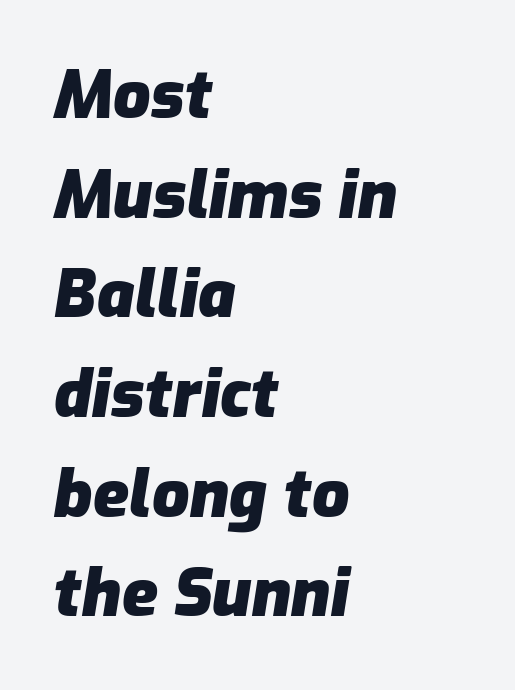
Q: Is the text bold? A: Yes.
Q: Is the text italic (slanted)? A: Yes, it leans right by about 9 degrees.
Q: Is the text underlined? A: No.
Q: How is the paragraph aligned? A: Left-aligned.
Q: Is the spacing between letters normal or unusually wide? A: Normal.
Q: Is the spacing between lines tight, normal or loose? A: Normal.
Q: Width (condensed, normal, or wide)? A: Normal.
Q: Stroke contrast? A: Low.
Q: x-height? A: Medium.
Q: Monospaced? A: No.
